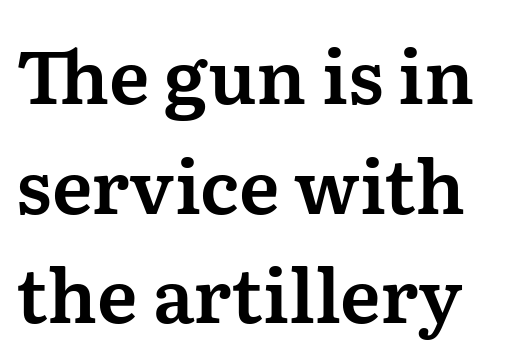
{"serif": "yes", "italic": "no", "width": "normal", "stroke_contrast": "medium", "x_height": "medium", "monospaced": "no", "underline": "no", "line_spacing": "normal", "line_spacing_ratio": 1.48, "letter_spacing": "normal", "letter_spacing_em": 0.0, "glyph_px": 74}
